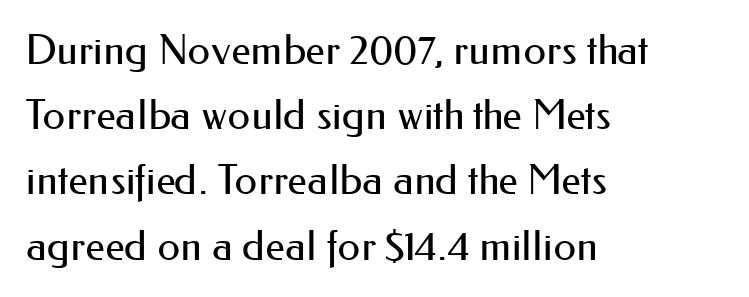
The image shows 41 px regular-weight sans-serif type, upright; set left-aligned, normal line spacing (1.59x), normal letter spacing, not underlined; medium stroke contrast and a small x-height.
